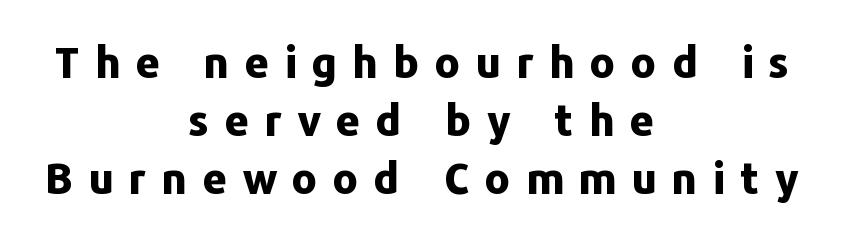
The image shows 43 px bold sans-serif type, upright; set centered, normal line spacing (1.35x), unusually wide letter spacing (+0.36 em), not underlined; low stroke contrast and a medium x-height.
